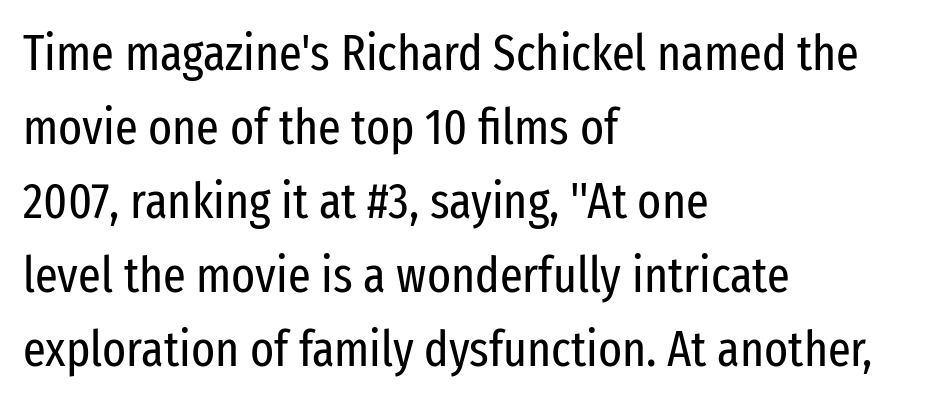
Q: Is the text bold? A: No.
Q: Is the text italic (slanted)? A: No, it is upright.
Q: Is the typeface a serif or a sans-serif typeface? A: Sans-serif.
Q: Is the text underlined? A: No.
Q: How is the paragraph aligned? A: Left-aligned.
Q: Is the spacing between letters normal or unusually wide? A: Normal.
Q: Is the spacing between lines tight, normal or loose? A: Normal.
Q: Width (condensed, normal, or wide)? A: Condensed.
Q: Stroke contrast? A: Low.
Q: x-height? A: Medium.
Q: Monospaced? A: No.
